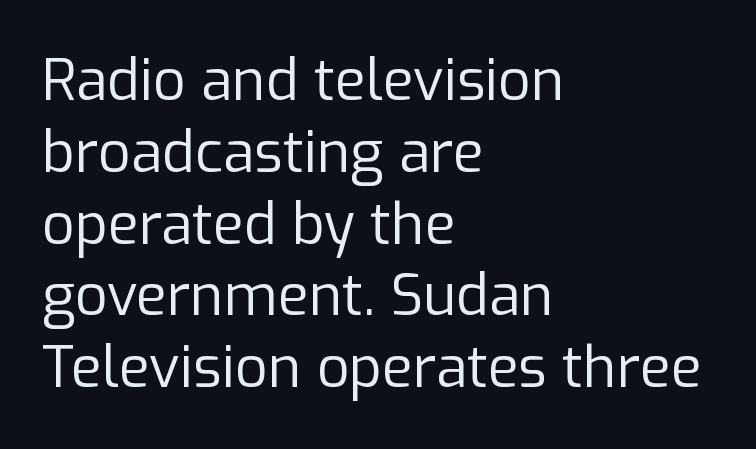
The image shows 57 px regular-weight sans-serif type, upright; set left-aligned, normal line spacing (1.26x), normal letter spacing, not underlined; low stroke contrast and a medium x-height.
